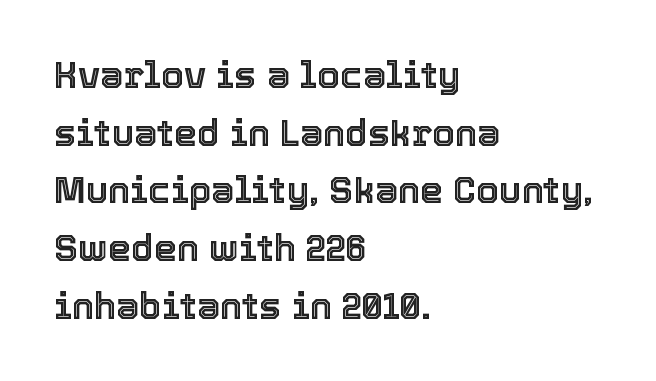
The image shows 37 px text type, upright; set left-aligned, normal line spacing (1.56x), normal letter spacing, not underlined; a medium x-height.
